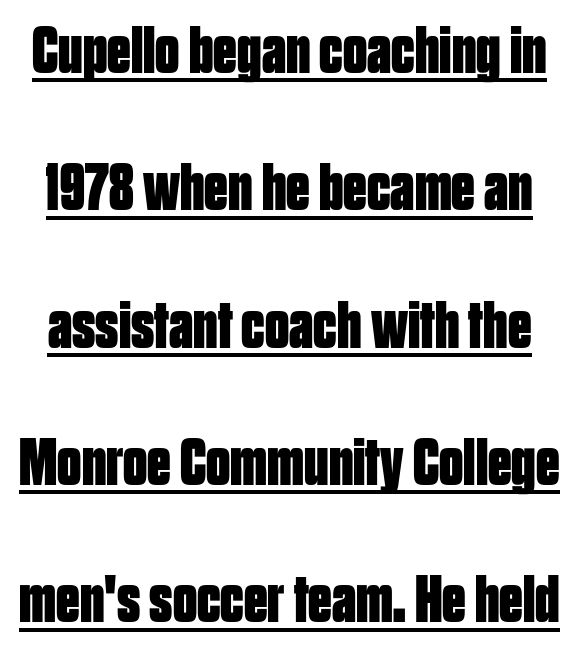
Weight check: bold — yes, fully. Compared with undecorated copy, this sample adds a rule below the words. These lines are composed in type without serifs. Italic? Not at all — the glyphs are vertical. What's the leading like? Stretched, with rows far apart. Spacing verdict: proportional, widths tailored to each character.
